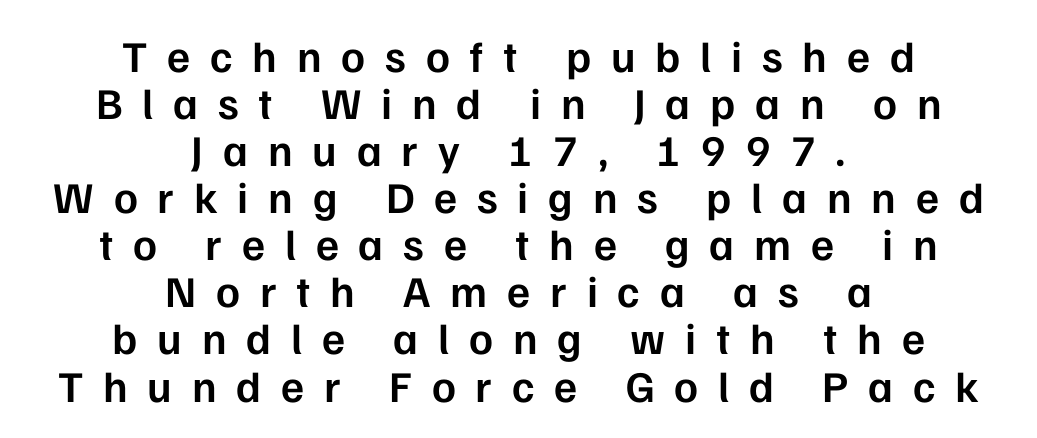
Q: Is the text bold? A: Semi-bold.
Q: Is the text italic (slanted)? A: No, it is upright.
Q: Is the typeface a serif or a sans-serif typeface? A: Sans-serif.
Q: Is the text underlined? A: No.
Q: How is the paragraph aligned? A: Centered.
Q: Is the spacing between letters normal or unusually wide? A: Unusually wide.
Q: Is the spacing between lines tight, normal or loose? A: Tight.
Q: Width (condensed, normal, or wide)? A: Normal.
Q: Stroke contrast? A: Low.
Q: x-height? A: Medium.
Q: Monospaced? A: No.
